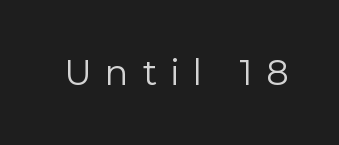
Q: Is the text bold? A: No.
Q: Is the text italic (slanted)? A: No, it is upright.
Q: Is the typeface a serif or a sans-serif typeface? A: Sans-serif.
Q: Is the text underlined? A: No.
Q: Is the spacing between letters normal or unusually wide? A: Unusually wide.
Q: Width (condensed, normal, or wide)? A: Normal.
Q: Stroke contrast? A: Low.
Q: x-height? A: Medium.
Q: Monospaced? A: No.
